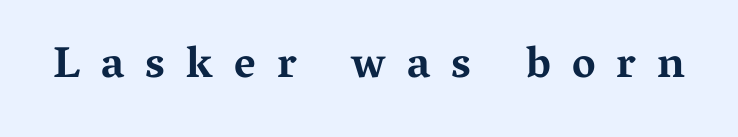
Q: Is the text bold? A: Yes.
Q: Is the text italic (slanted)? A: No, it is upright.
Q: Is the typeface a serif or a sans-serif typeface? A: Serif.
Q: Is the text underlined? A: No.
Q: Is the spacing between letters normal or unusually wide? A: Unusually wide.
Q: Width (condensed, normal, or wide)? A: Wide.
Q: Stroke contrast? A: Medium.
Q: x-height? A: Medium.
Q: Monospaced? A: No.
